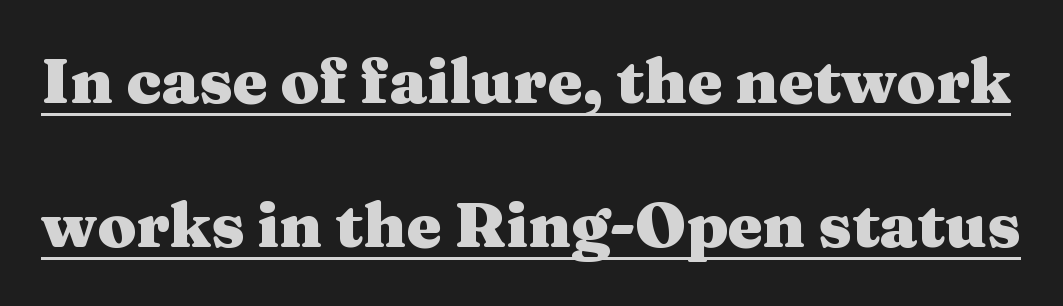
The image shows 63 px heavy, wide serif type, upright; set loose line spacing (2.29x), normal letter spacing, underlined; medium stroke contrast and a medium x-height.
